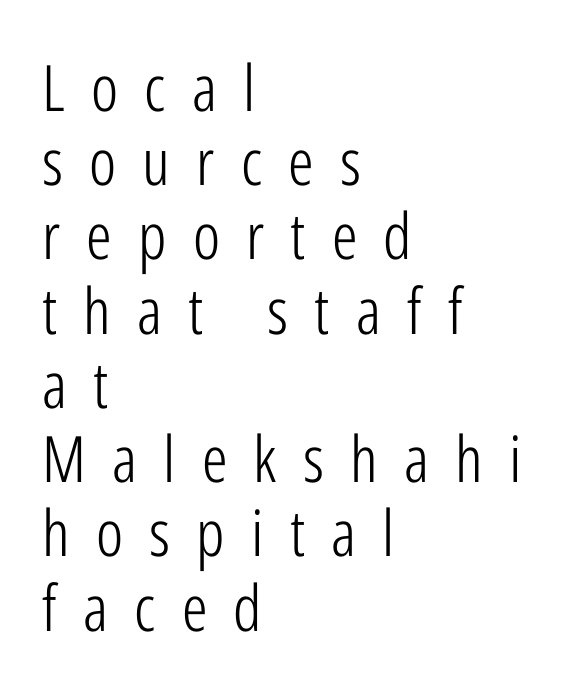
Ascenders rise straight up at ninety degrees. Short and long lines alike share a common starting point at left. This is not heavy type; no bold has been used. Inter-character spacing is expanded well beyond the font's built-in metrics. No word sits above an underline. Looks like regular typesetting: each glyph gets only the width it needs.
